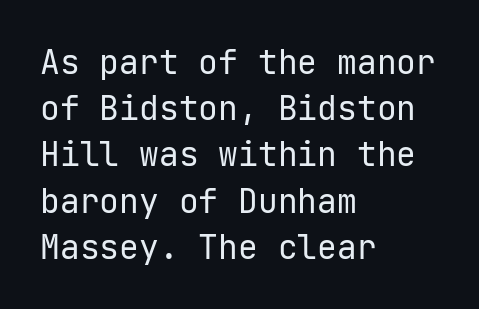
Q: Is the text bold? A: No.
Q: Is the text italic (slanted)? A: No, it is upright.
Q: Is the typeface a serif or a sans-serif typeface? A: Sans-serif.
Q: Is the text underlined? A: No.
Q: How is the paragraph aligned? A: Left-aligned.
Q: Is the spacing between letters normal or unusually wide? A: Normal.
Q: Is the spacing between lines tight, normal or loose? A: Normal.
Q: Width (condensed, normal, or wide)? A: Normal.
Q: Stroke contrast? A: Low.
Q: x-height? A: Medium.
